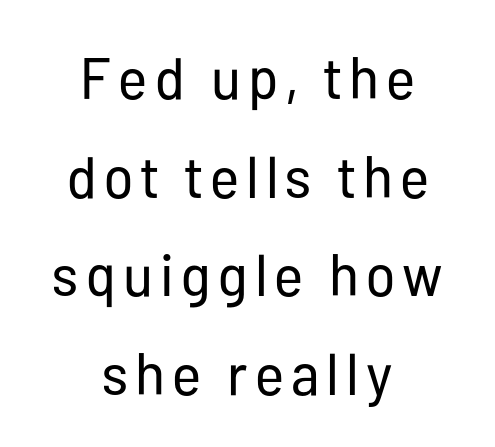
This is roman type, the default non-slanted kind. Has an underline been added? It has not. The type family on display is of the sans-serif kind. Neither beginnings nor endings align; midpoints do. Baseline-to-baseline distance is the conventional proportion of letter height. Proportional: the letters do not fall into vertical columns.
